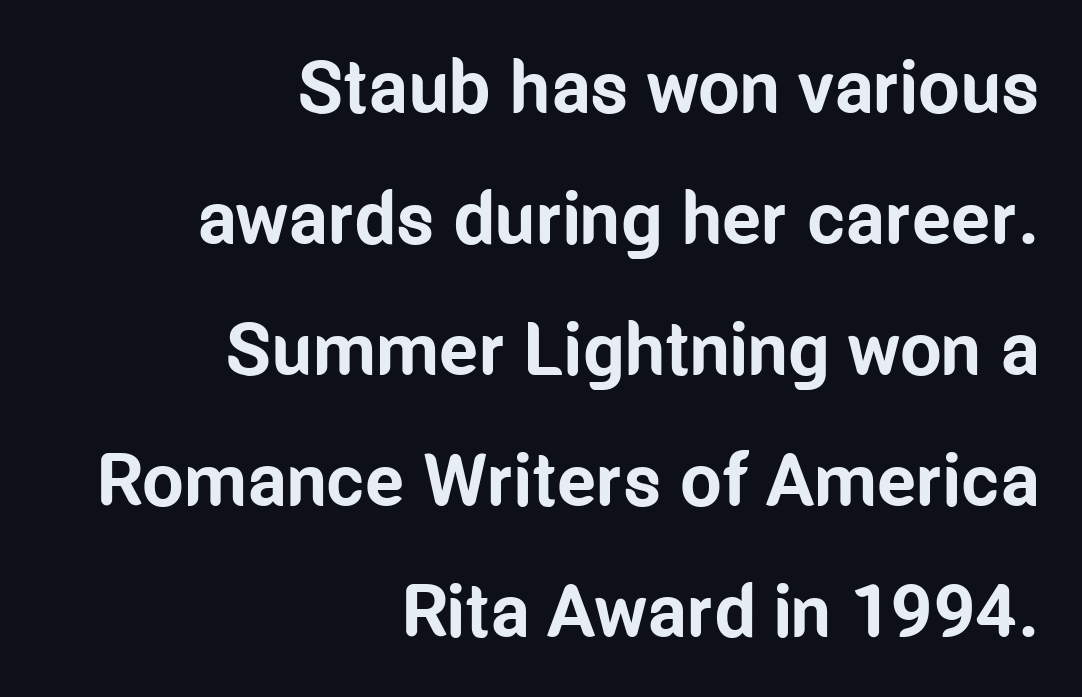
{"serif": "no", "italic": "no", "bold": "yes", "weight": "bold", "width": "condensed", "stroke_contrast": "low", "x_height": "medium", "monospaced": "no", "underline": "no", "align": "right", "line_spacing_ratio": 1.77, "letter_spacing": "normal", "letter_spacing_em": 0.0, "glyph_px": 74}
